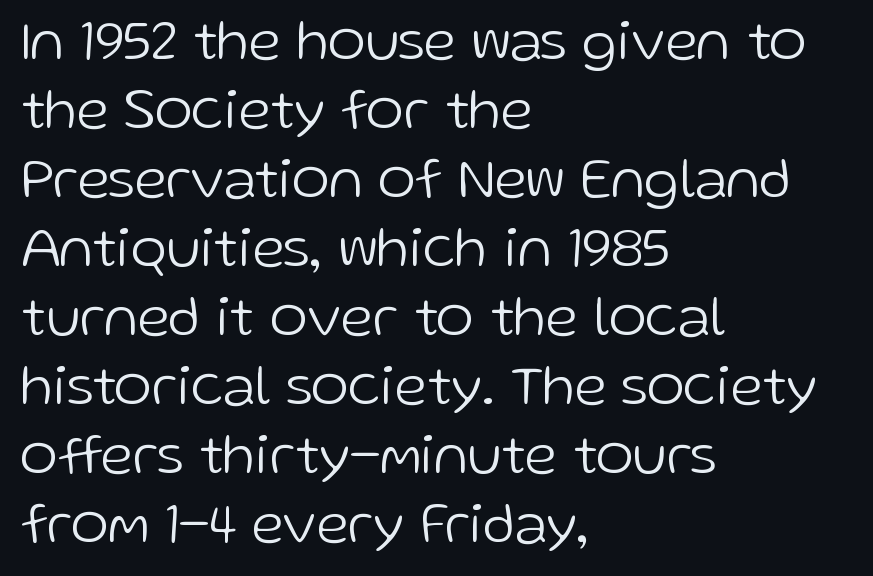
Reading down the block, your eye returns to a fixed left position each line. The type is set solid horizontally, with unmodified tracking. Nope, no serifs anywhere on these letters. Rule under the text: the space is simply empty. In terms of posture, this sample is upright.
